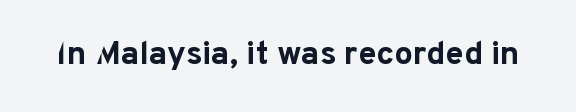
Q: Is the text bold? A: Yes.
Q: Is the text italic (slanted)? A: No, it is upright.
Q: Is the typeface a serif or a sans-serif typeface? A: Sans-serif.
Q: Is the text underlined? A: No.
Q: Is the spacing between letters normal or unusually wide? A: Normal.
Q: Width (condensed, normal, or wide)? A: Normal.
Q: Stroke contrast? A: Low.
Q: x-height? A: Medium.
Q: Monospaced? A: No.
